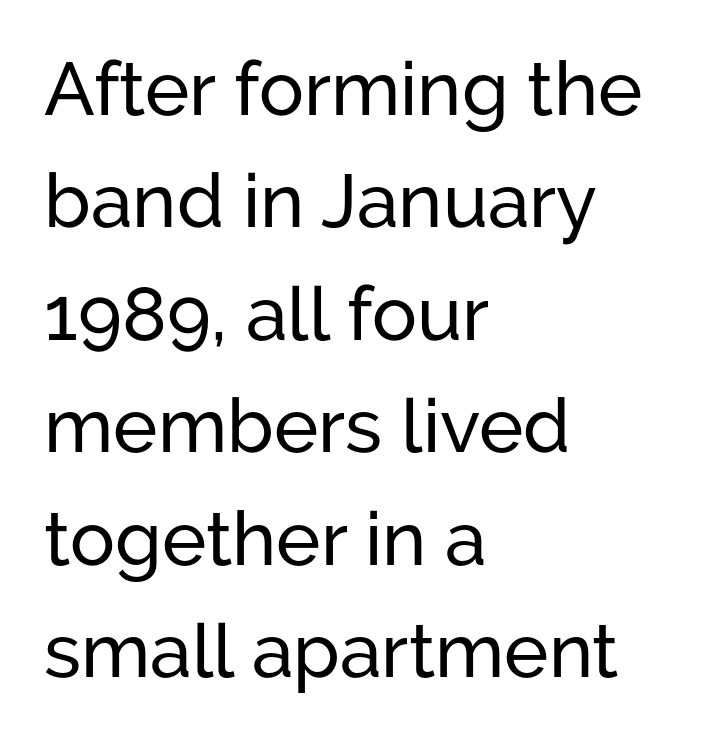
Spacing between characters is what you'd get straight out of the box. Descenders are the only things crossing below the line. The paragraph shown leans on its left margin. Characters remain perfectly vertical along every line. Line spacing here is normal.
